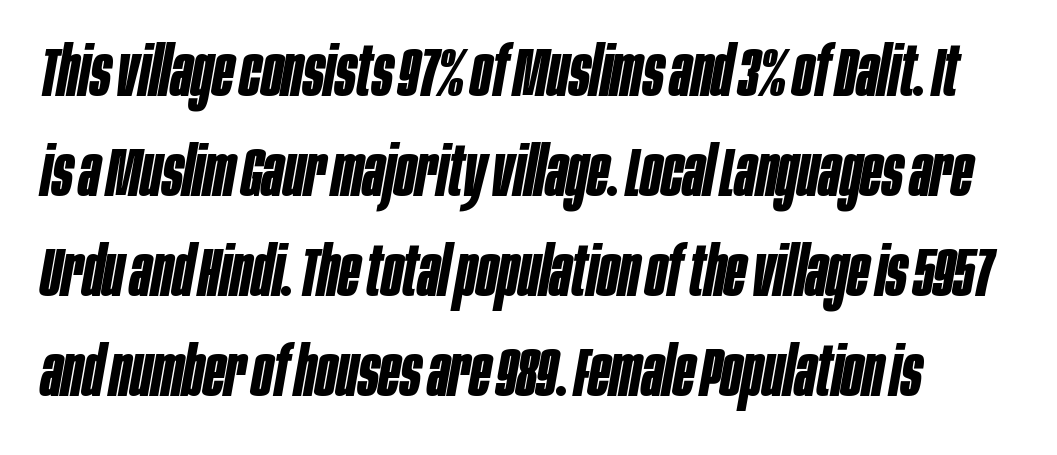
Q: Is the text bold? A: Yes.
Q: Is the text italic (slanted)? A: Yes, it leans right by about 10 degrees.
Q: Is the text underlined? A: No.
Q: Is the spacing between letters normal or unusually wide? A: Normal.
Q: Is the spacing between lines tight, normal or loose? A: Normal.
Q: Width (condensed, normal, or wide)? A: Condensed.
Q: Stroke contrast? A: Low.
Q: x-height? A: Large.
Q: Monospaced? A: No.
